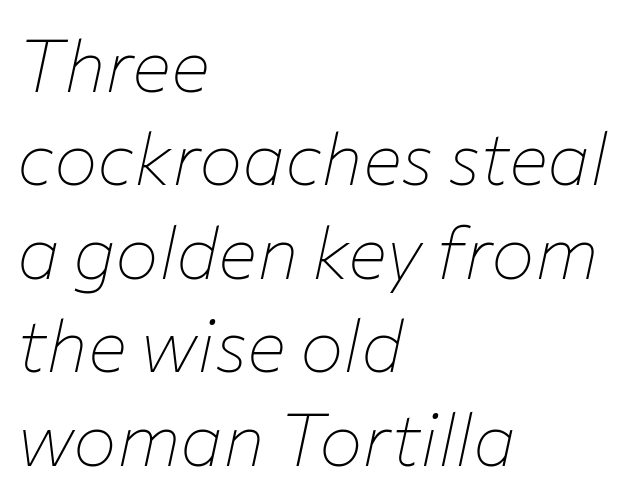
The image shows 73 px thin type, italic (leaning right); set left-aligned, normal line spacing (1.28x), normal letter spacing, not underlined; low stroke contrast and a medium x-height.
